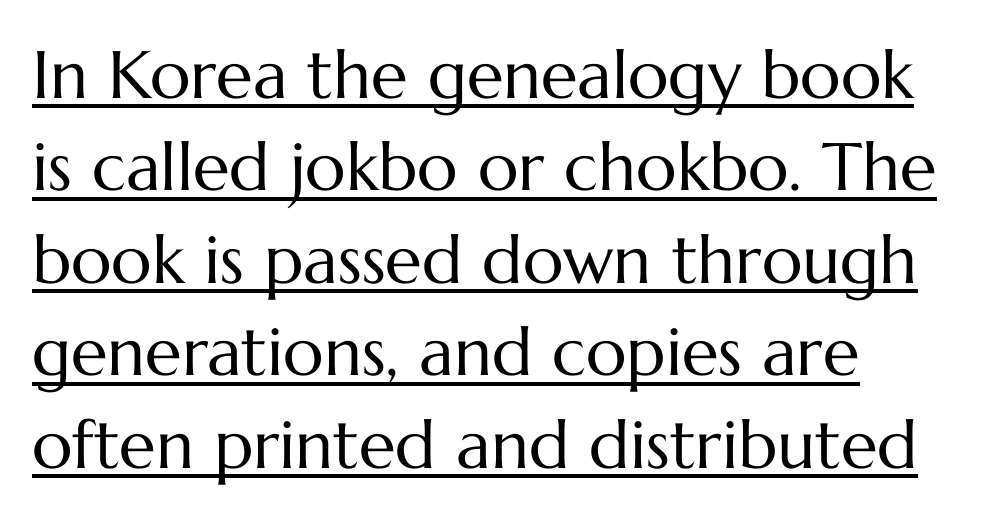
The image shows 67 px regular-weight type, upright; set left-aligned, normal line spacing (1.38x), normal letter spacing, underlined; medium stroke contrast and a medium x-height.
